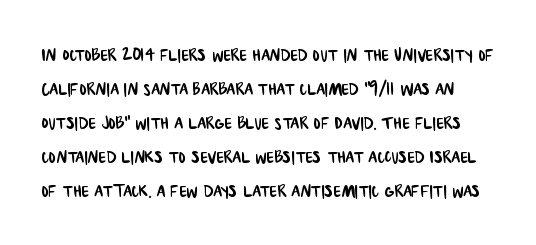
Q: Is the text underlined? A: No.
Q: Is the spacing between letters normal or unusually wide? A: Normal.
Q: Is the spacing between lines tight, normal or loose? A: Normal.
